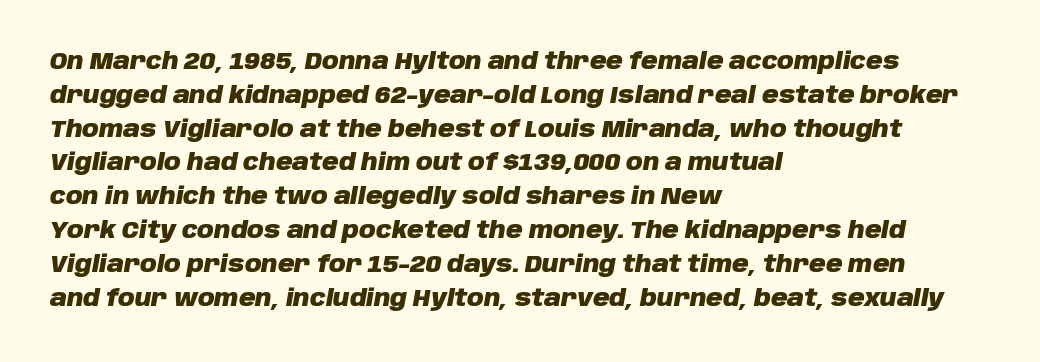
Normally led — the rows are evenly, conventionally spaced. Check under the words: just untouched page. Glyph-to-glyph distance matches everyday printed text. The lettering tilts uniformly, giving the passage an italic look. Visually the block forms a straight wall on the left and a jagged coastline on the right. Stroke thickness is high; the sample reads as a true bold.
